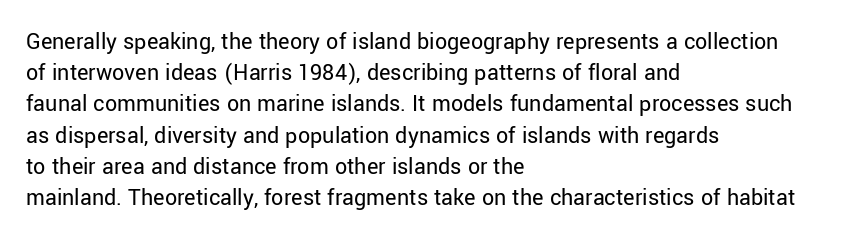
Q: Is the text bold? A: No.
Q: Is the text italic (slanted)? A: No, it is upright.
Q: Is the text underlined? A: No.
Q: How is the paragraph aligned? A: Left-aligned.
Q: Is the spacing between letters normal or unusually wide? A: Normal.
Q: Is the spacing between lines tight, normal or loose? A: Normal.
